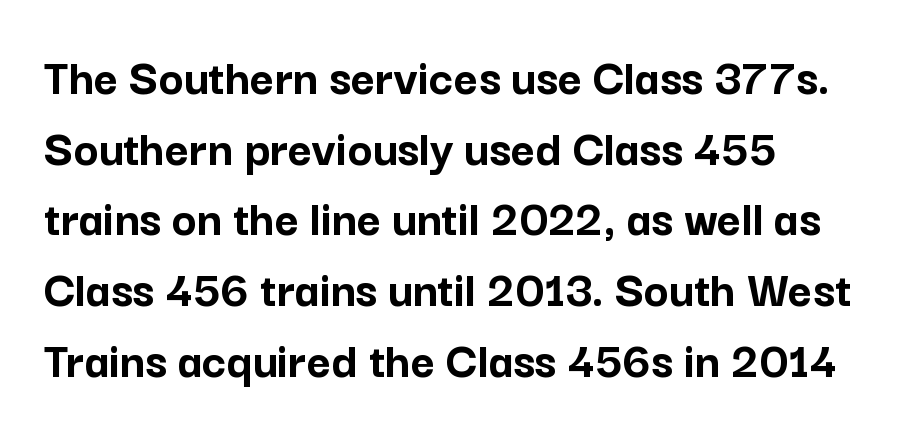
Compared with typical paragraphs, the rows here are spaced about the same. The text was rendered using a sans face with plain stroke endings. It's the straight-up-and-down kind of type. The space beneath each line is pristine and unruled.
